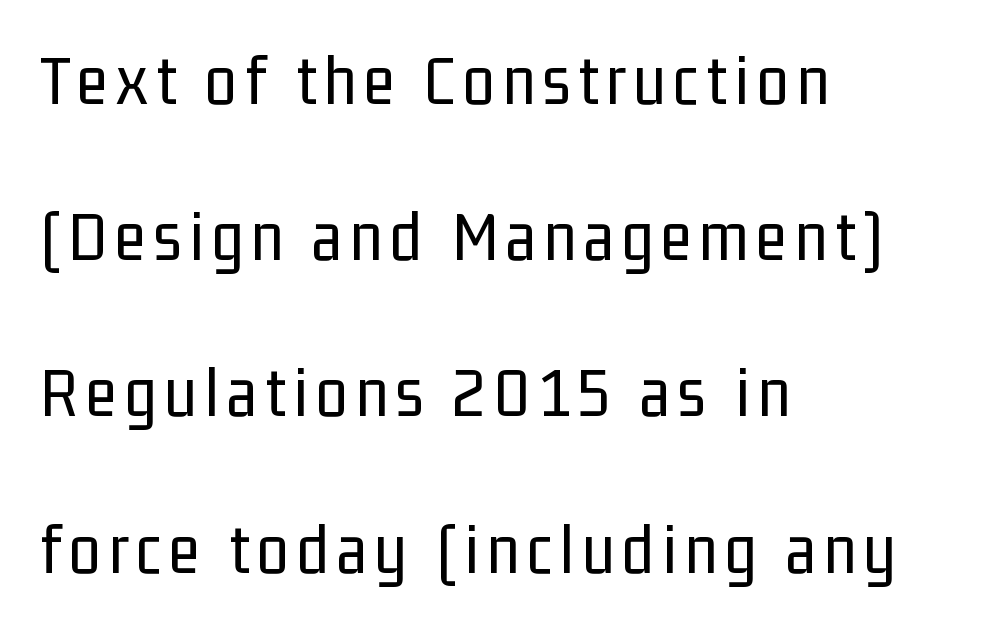
The lettering holds an erect, upright posture throughout. Weight: in the light-to-regular range. Letterform terminals end flat and unadorned throughout the passage. This sample is left-justified, so line endings fall wherever the words run out.
